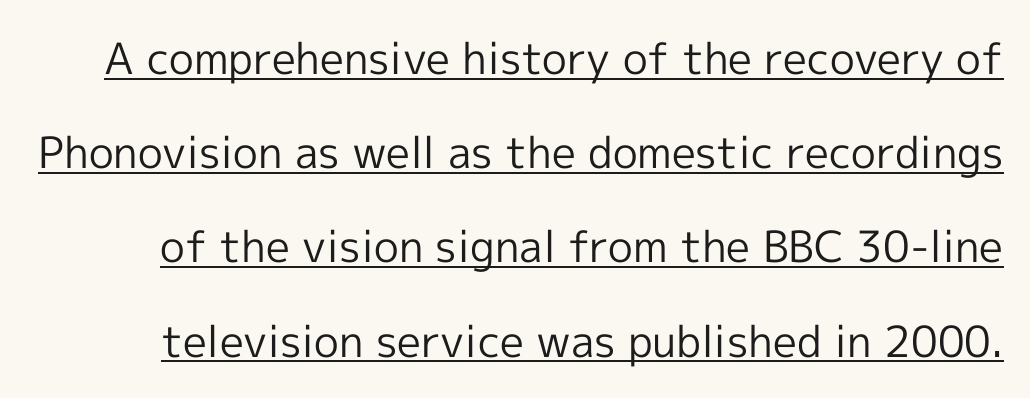
The image shows 43 px regular-weight sans-serif type, upright; set loose line spacing (2.19x), normal letter spacing, underlined; a medium x-height.
